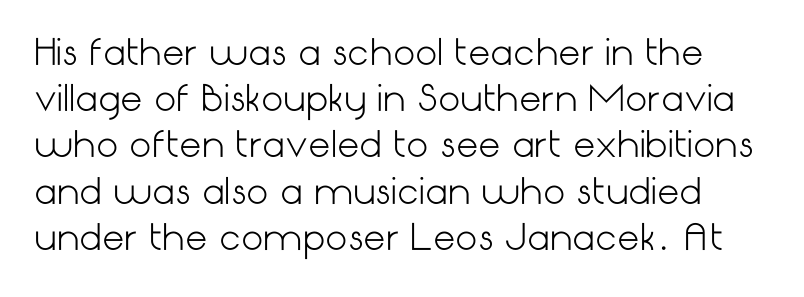
Q: Is the text bold? A: No.
Q: Is the text italic (slanted)? A: No, it is upright.
Q: Is the typeface a serif or a sans-serif typeface? A: Sans-serif.
Q: Is the text underlined? A: No.
Q: Is the spacing between letters normal or unusually wide? A: Normal.
Q: Is the spacing between lines tight, normal or loose? A: Normal.
Q: Width (condensed, normal, or wide)? A: Normal.
Q: Stroke contrast? A: Low.
Q: x-height? A: Medium.
